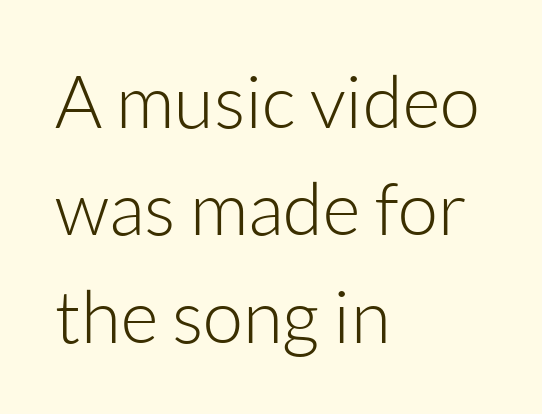
{"serif": "no", "italic": "no", "bold": "no", "weight": "light", "width": "normal", "stroke_contrast": "low", "x_height": "medium", "monospaced": "no", "underline": "no", "align": "left", "line_spacing": "normal", "line_spacing_ratio": 1.47, "letter_spacing": "normal", "letter_spacing_em": 0.0, "glyph_px": 73}
